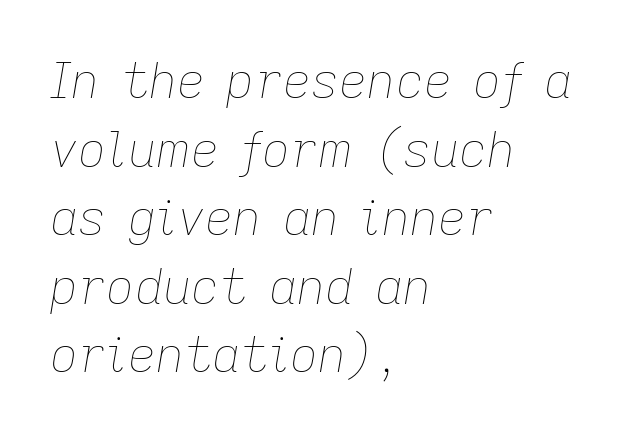
Varying glyph widths throughout — classic text-font behaviour. This rendering uses left alignment, leaving the right contour irregular. Stroke mass is kept to a normal reading level or below. Beneath every word, the page is bare. Designer's note — italics engaged. Is the letter spacing exaggerated? No — it looks like the ordinary default.
